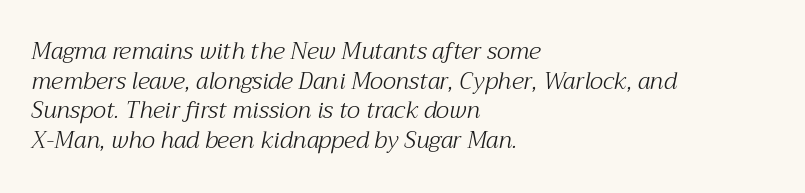
The image shows 23 px text type, italic (leaning right); set left-aligned, normal line spacing (1.29x), normal letter spacing, not underlined.
